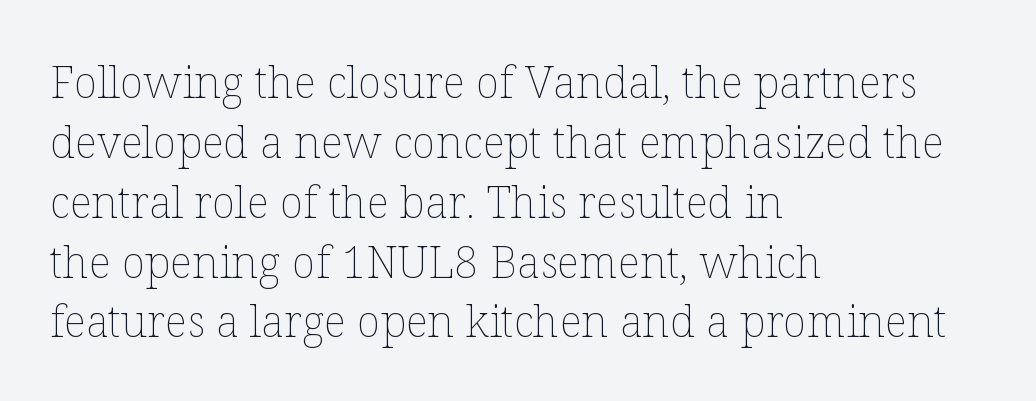
Q: Is the text bold? A: No.
Q: Is the text italic (slanted)? A: No, it is upright.
Q: Is the text underlined? A: No.
Q: How is the paragraph aligned? A: Left-aligned.
Q: Is the spacing between letters normal or unusually wide? A: Normal.
Q: Is the spacing between lines tight, normal or loose? A: Normal.
Q: Width (condensed, normal, or wide)? A: Normal.
Q: Stroke contrast? A: Low.
Q: x-height? A: Medium.
Q: Monospaced? A: No.
